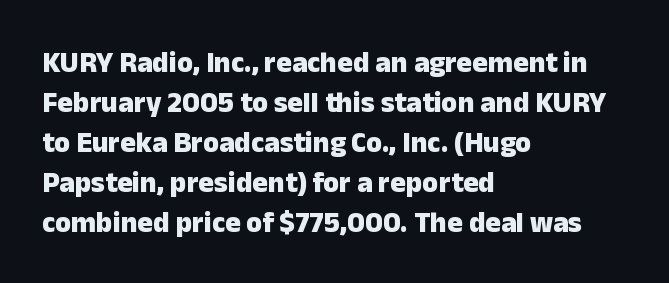
Note the varied advance widths — an 'i' is clearly narrower than an 'm'. Look at the stroke-to-counter ratio: heavy, a bold. Vertical spacing — default. Line beginnings align vertically; line endings do not. Rendered with straight, roman letterforms.
